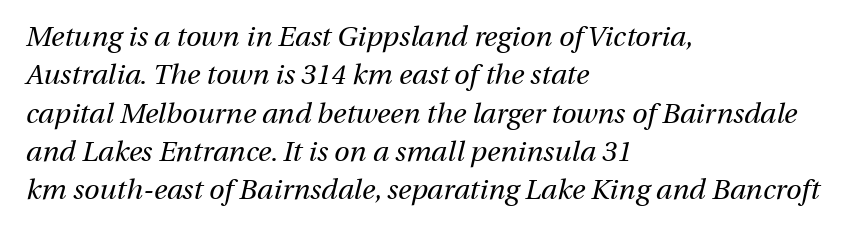
A typesetter would call this proportional, since set widths differ per character. The face looks like a standard text weight, possibly lighter. Layout note: lines flush left. Check under the words: just untouched page. Vertical spacing — default. Yep, that's italic — everything's leaning.
